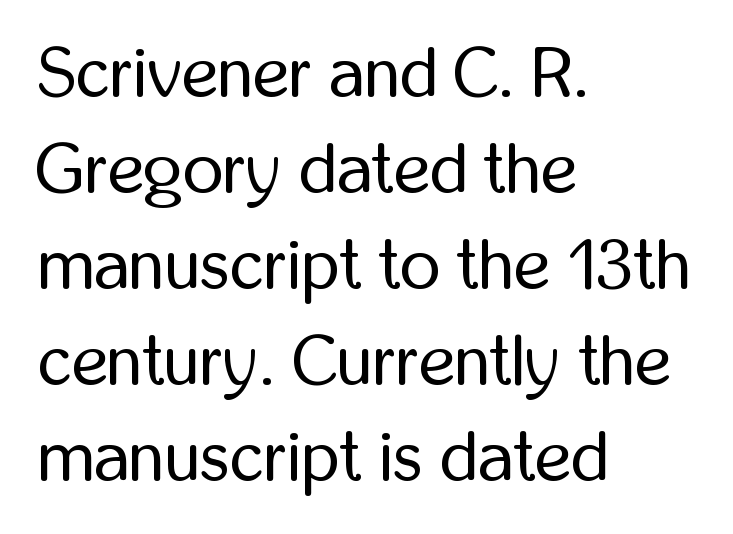
Q: Is the text bold? A: No.
Q: Is the text italic (slanted)? A: No, it is upright.
Q: Is the typeface a serif or a sans-serif typeface? A: Sans-serif.
Q: Is the text underlined? A: No.
Q: How is the paragraph aligned? A: Left-aligned.
Q: Is the spacing between letters normal or unusually wide? A: Normal.
Q: Is the spacing between lines tight, normal or loose? A: Normal.
Q: Width (condensed, normal, or wide)? A: Condensed.
Q: Stroke contrast? A: Low.
Q: x-height? A: Medium.
Q: Monospaced? A: No.
